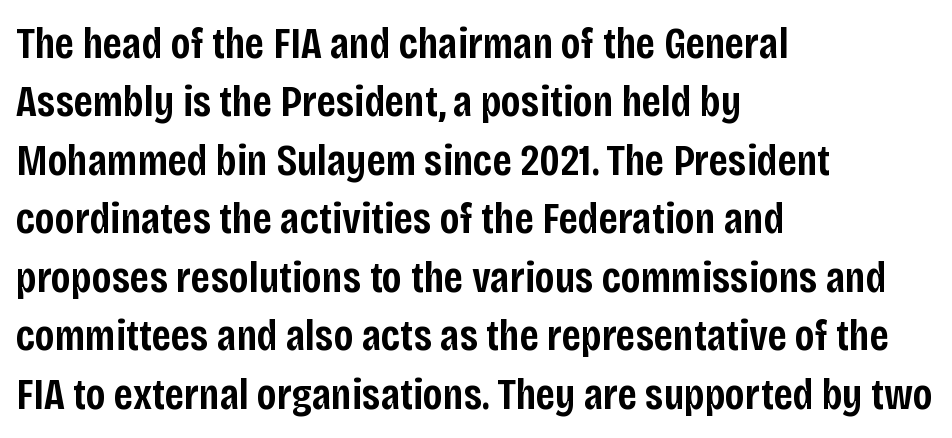
Q: Is the text bold? A: Semi-bold.
Q: Is the text italic (slanted)? A: No, it is upright.
Q: Is the typeface a serif or a sans-serif typeface? A: Sans-serif.
Q: Is the text underlined? A: No.
Q: How is the paragraph aligned? A: Left-aligned.
Q: Is the spacing between letters normal or unusually wide? A: Normal.
Q: Is the spacing between lines tight, normal or loose? A: Normal.
Q: Width (condensed, normal, or wide)? A: Condensed.
Q: Stroke contrast? A: Low.
Q: x-height? A: Large.
Q: Monospaced? A: No.
